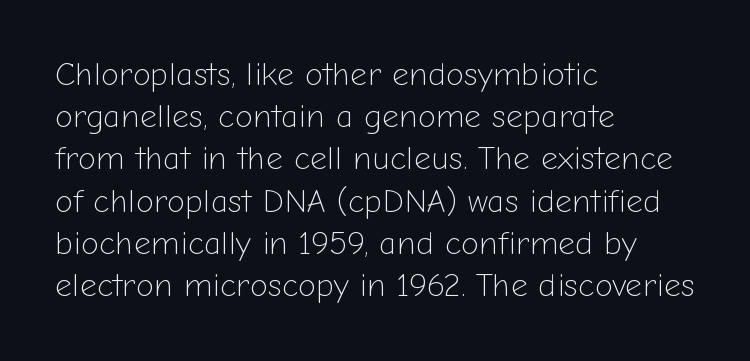
The image shows 33 px light sans-serif type, upright; set left-aligned, normal line spacing (1.28x), normal letter spacing, not underlined; low stroke contrast and a medium x-height.
